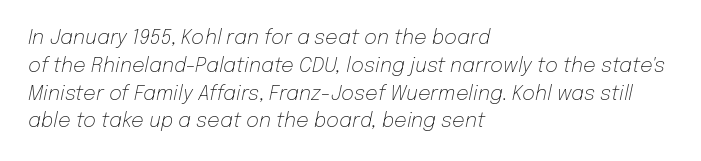
Q: Is the text bold? A: No.
Q: Is the text italic (slanted)? A: Yes, it leans right by about 12 degrees.
Q: Is the text underlined? A: No.
Q: How is the paragraph aligned? A: Left-aligned.
Q: Is the spacing between letters normal or unusually wide? A: Normal.
Q: Is the spacing between lines tight, normal or loose? A: Normal.
